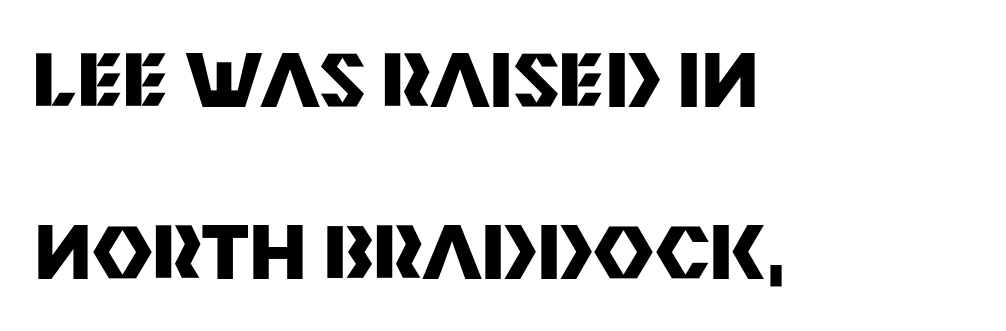
The image shows 74 px heavy sans-serif type, upright; set left-aligned, loose line spacing (2.32x), normal letter spacing, not underlined; medium stroke contrast and a large x-height.
